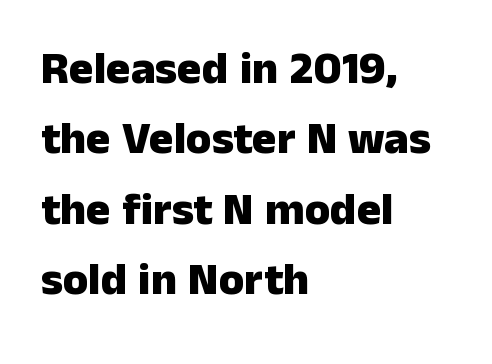
Q: Is the text bold? A: Yes.
Q: Is the text italic (slanted)? A: No, it is upright.
Q: Is the typeface a serif or a sans-serif typeface? A: Sans-serif.
Q: Is the text underlined? A: No.
Q: How is the paragraph aligned? A: Left-aligned.
Q: Is the spacing between letters normal or unusually wide? A: Normal.
Q: Is the spacing between lines tight, normal or loose? A: Normal.
Q: Width (condensed, normal, or wide)? A: Normal.
Q: Stroke contrast? A: Low.
Q: x-height? A: Medium.
Q: Monospaced? A: No.
